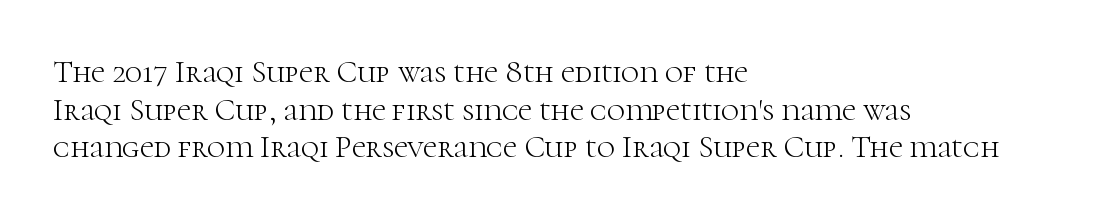
The image shows 31 px light serif type, upright; set left-aligned, line spacing 1.21x, normal letter spacing, not underlined; high stroke contrast and a medium x-height.
